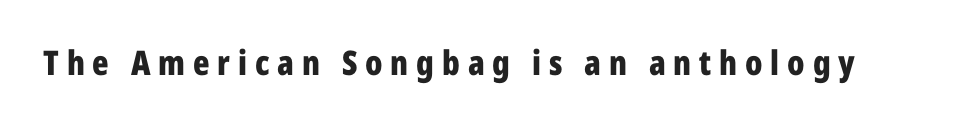
The image shows 34 px bold, condensed sans-serif type, upright; set unusually wide letter spacing (+0.23 em), not underlined; low stroke contrast and a medium x-height.
